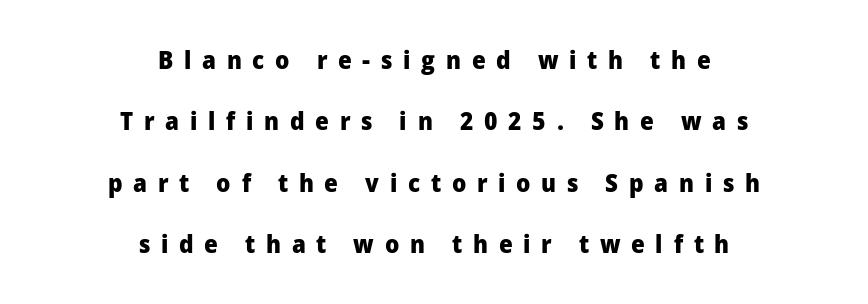
Q: Is the text bold? A: Yes.
Q: Is the text italic (slanted)? A: No, it is upright.
Q: Is the text underlined? A: No.
Q: How is the paragraph aligned? A: Centered.
Q: Is the spacing between letters normal or unusually wide? A: Unusually wide.
Q: Is the spacing between lines tight, normal or loose? A: Loose.
